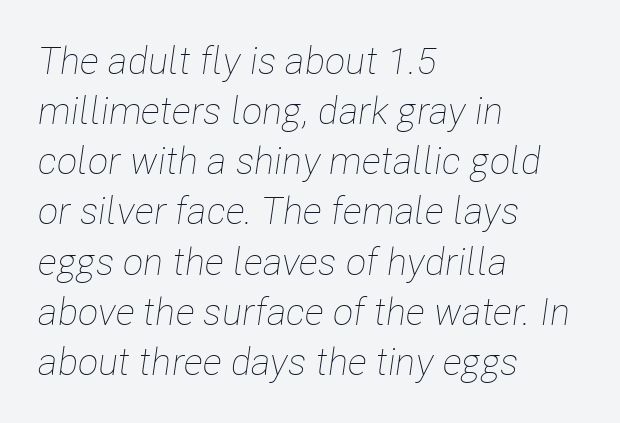
{"italic": "yes", "lean": "right", "slant_degrees": 8, "bold": "no", "weight": "thin", "width": "condensed", "stroke_contrast": "low", "x_height": "medium", "monospaced": "no", "underline": "no", "align": "left", "line_spacing": "normal", "line_spacing_ratio": 1.32, "letter_spacing": "normal", "letter_spacing_em": 0.0, "glyph_px": 38}
